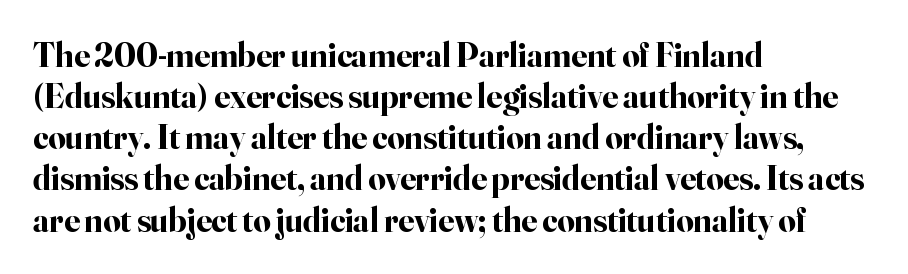
The image shows 34 px bold serif type, upright; set left-aligned, line spacing 1.21x, normal letter spacing, not underlined; high stroke contrast and a small x-height.
